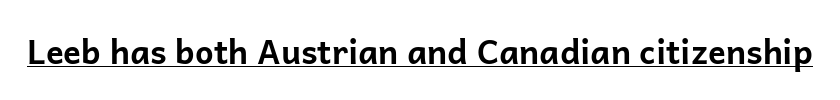
The image shows 33 px bold sans-serif type, upright; set normal letter spacing, underlined; low stroke contrast and a medium x-height.
